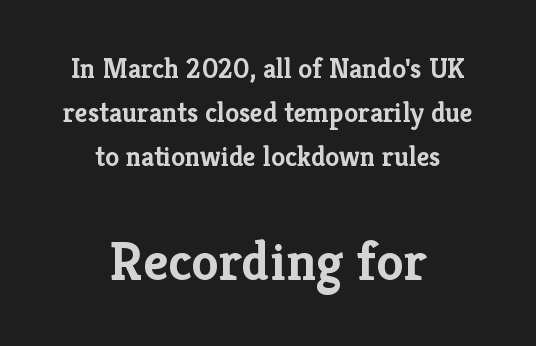
Any mark beneath the type? The region is blank. Its strokes are broad and dark, the hallmark of bold type. Style check: upright. The line texture is even and compact thanks to regular tracking. In CSS terms this would be text-align: center. I'd call this a serif setting — the letters wear small feet.
